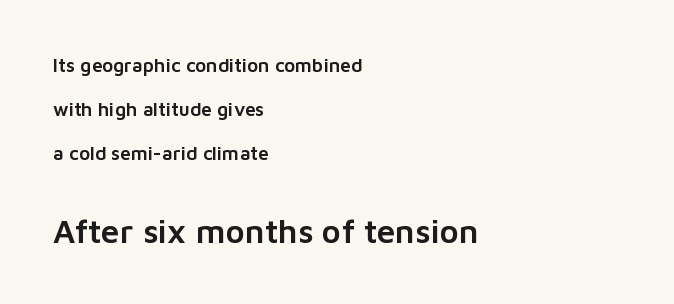
The letters advance in unequal steps, a hallmark of proportional type. The block sitting lower on the canvas is the one with enlarged characters. Regarding leading, the lines here are spaced well apart. Stroke terminals: plain, sans-serif.
